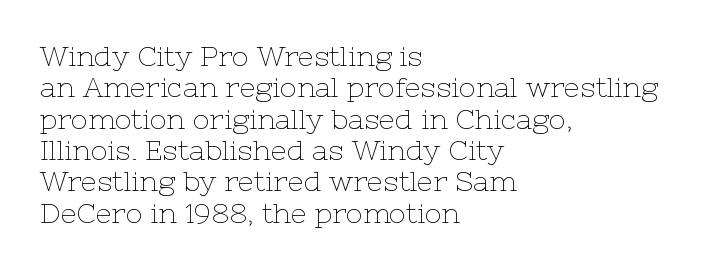
Bare-footed words on every line. Reading down the column, the eye jumps only a short way to each next line. Is this a fixed-width face? No — the glyphs have proportional, varying widths. Characters follow at the spacing the type designer built in. Rendered with straight, roman letterforms.
